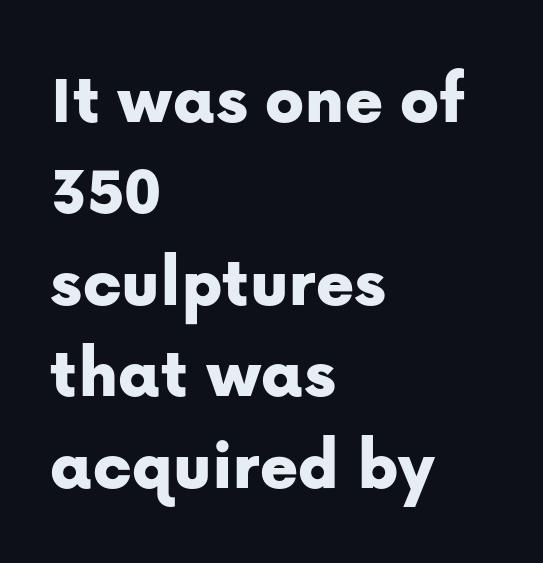
Q: Is the text italic (slanted)? A: No, it is upright.
Q: Is the typeface a serif or a sans-serif typeface? A: Sans-serif.
Q: Is the text underlined? A: No.
Q: How is the paragraph aligned? A: Left-aligned.
Q: Is the spacing between letters normal or unusually wide? A: Normal.
Q: Is the spacing between lines tight, normal or loose? A: Normal.
Q: Width (condensed, normal, or wide)? A: Normal.
Q: Stroke contrast? A: Low.
Q: x-height? A: Medium.
Q: Monospaced? A: No.
